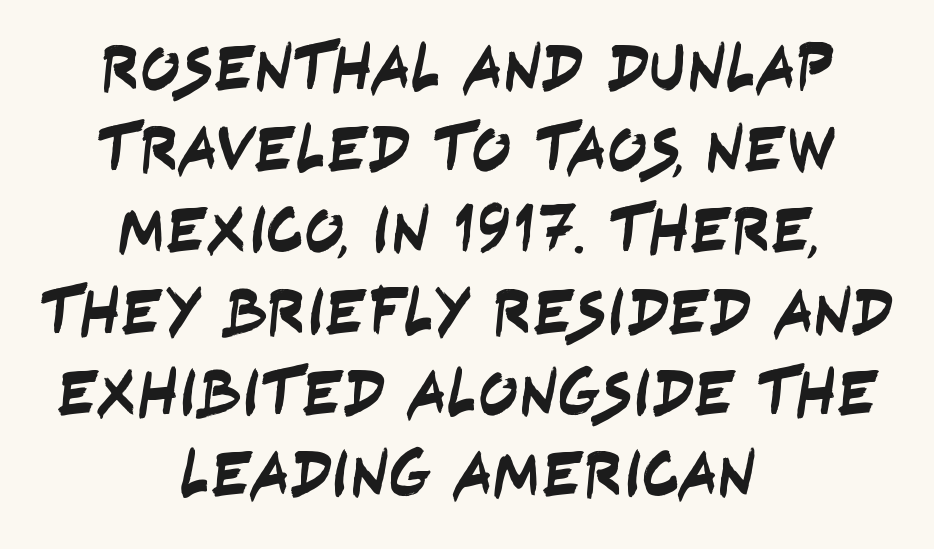
The image shows 66 px condensed sans-serif type; set centered, line spacing 1.23x, normal letter spacing, not underlined; low stroke contrast and a large x-height.
